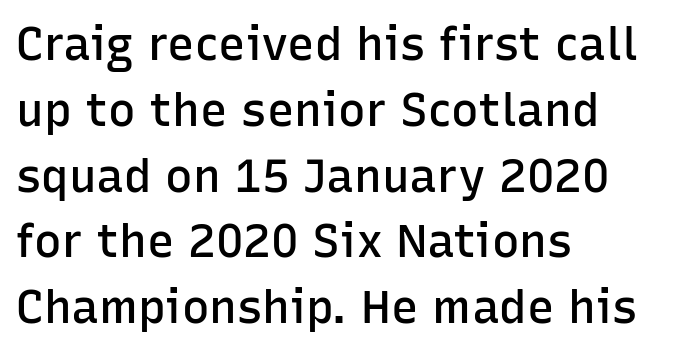
Every stem runs plumb, perpendicular to the baseline. No word sits above an underline. The rendering keeps characters at their native spacing. Stems and bowls a touch heavier than normal — semibold. Line beginnings align vertically; line endings do not.
